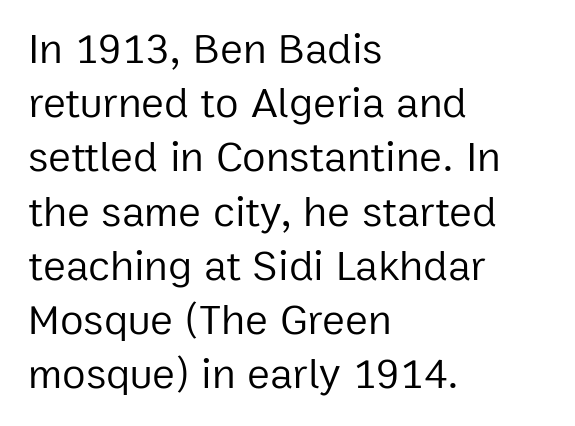
Tracking value appears to be zero — textbook default spacing. Descender tails drop into unmarked territory. The passage shown is not bold in any degree. The rendering uses natural spacing where letterforms have individual widths. Leftover space on each line is placed entirely after the last word. Designer's note — italics off, roman on.
